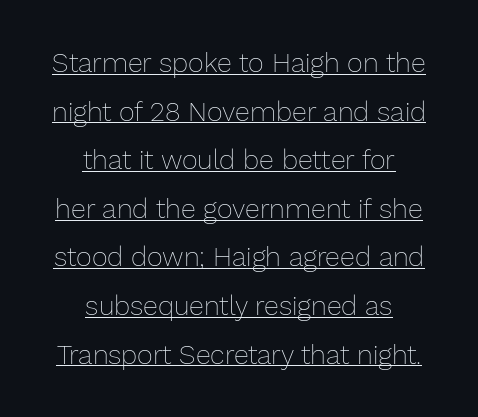
{"italic": "no", "bold": "no", "underline": "yes", "align": "center", "line_spacing_ratio": 1.8, "letter_spacing": "normal", "letter_spacing_em": 0.0, "glyph_px": 27}
